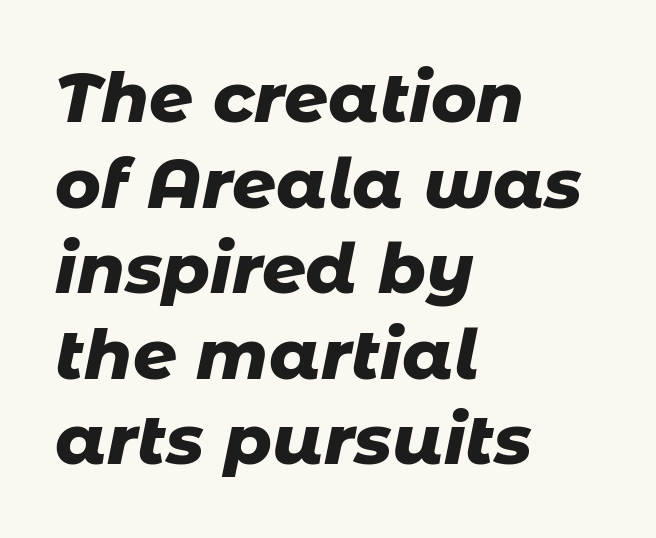
{"italic": "yes", "lean": "right", "slant_degrees": 11, "bold": "yes", "weight": "heavy", "width": "normal", "stroke_contrast": "low", "x_height": "medium", "monospaced": "no", "underline": "no", "align": "left", "line_spacing_ratio": 1.24, "letter_spacing": "normal", "letter_spacing_em": 0.0, "glyph_px": 69}
